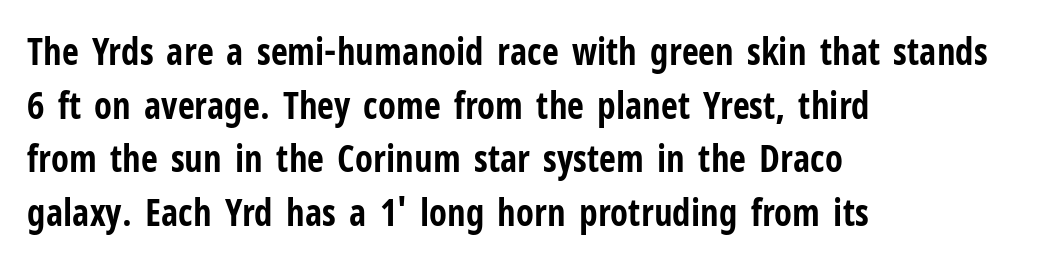
Which margin do the lines hug? The left one — the right edge is uneven. Unlike italic type, these characters show no tilt at all. The space between consecutive lines is moderate. Observe the ordinary spacing: letters are neighbours, not strangers. These lines are rendered in a variable-pitch font. The text was rendered using a sans face with plain stroke endings.
